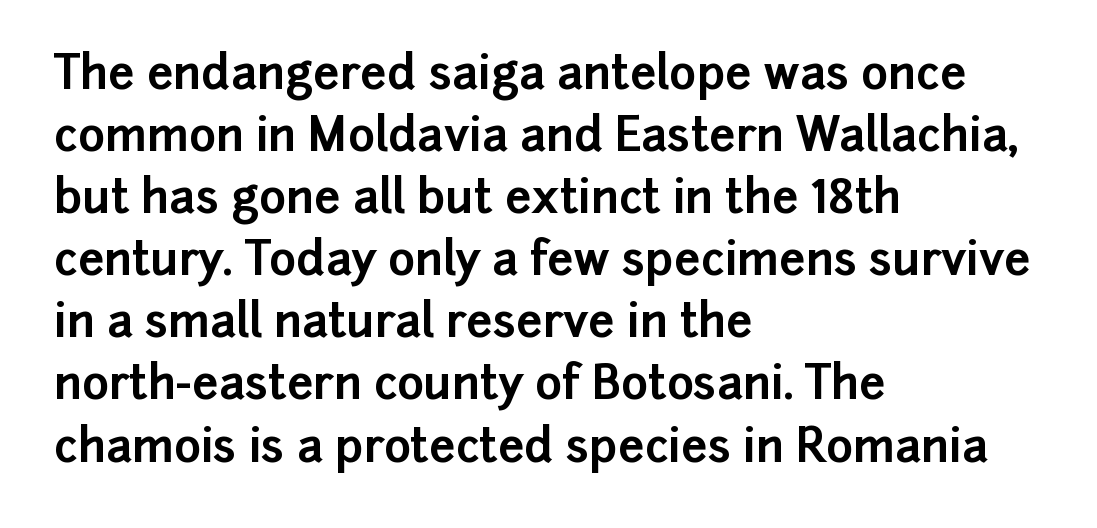
The image shows 46 px bold sans-serif type, upright; set left-aligned, normal line spacing (1.35x), normal letter spacing, not underlined; low stroke contrast and a medium x-height.
